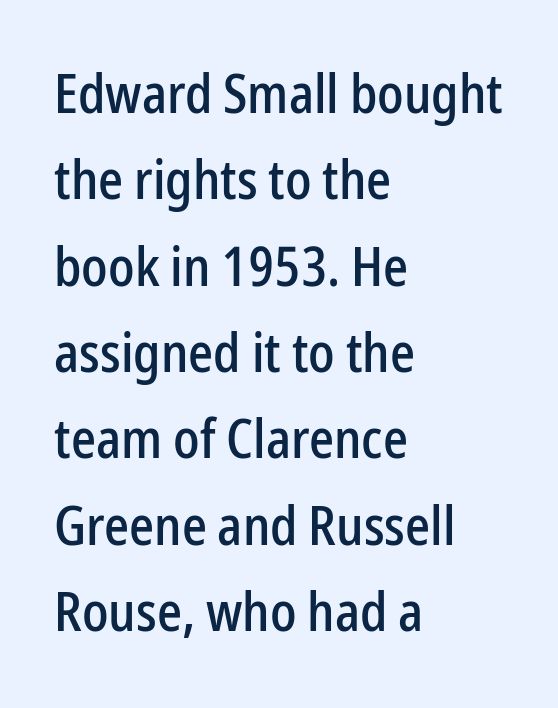
Visually the block forms a straight wall on the left and a jagged coastline on the right. Posture: straight, roman, zero tilt. Unlike a traditional serif, this face leaves its strokes unadorned. The passage shown is typed in a proportional face where columns would drift. The vertical gap from one line to the next is medium. This rendering features lettering with no underline.
